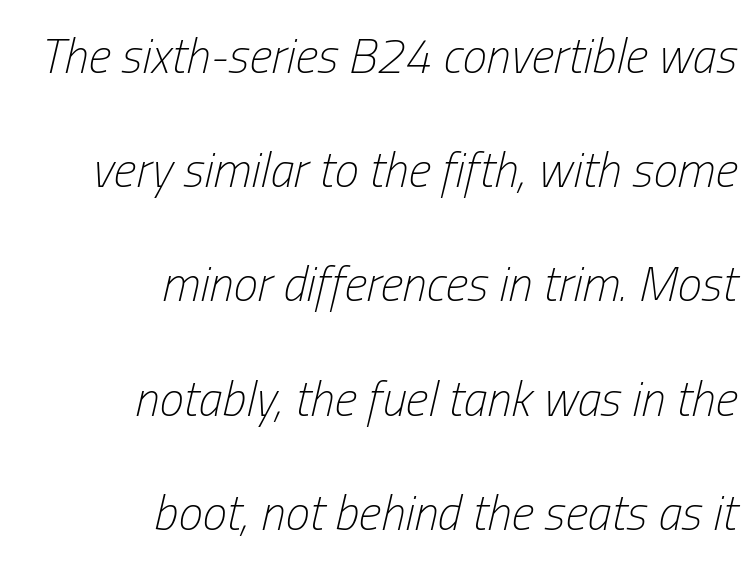
The image shows 49 px light, condensed type, italic (leaning right); set right-aligned, loose line spacing (2.33x), normal letter spacing, not underlined; low stroke contrast and a medium x-height.
